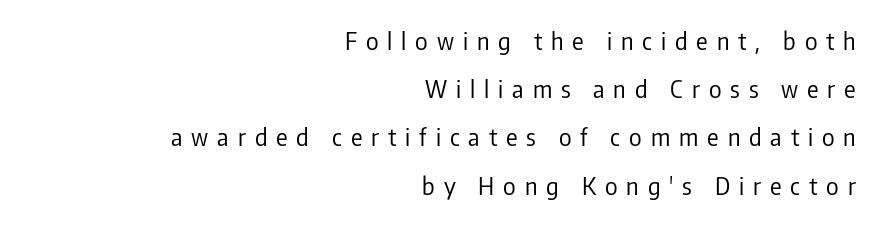
Q: Is the text bold? A: No.
Q: Is the text italic (slanted)? A: No, it is upright.
Q: Is the text underlined? A: No.
Q: How is the paragraph aligned? A: Right-aligned.
Q: Is the spacing between letters normal or unusually wide? A: Unusually wide.
Q: Is the spacing between lines tight, normal or loose? A: Loose.
